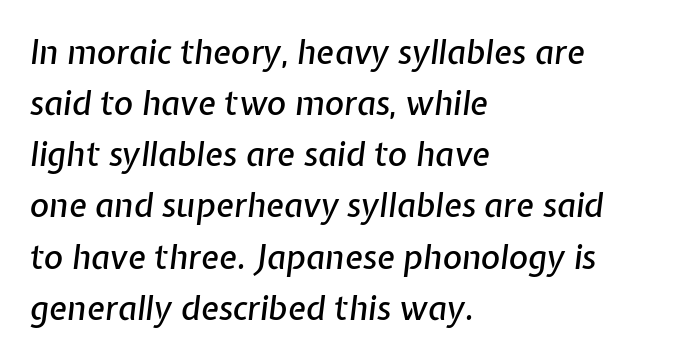
{"italic": "yes", "lean": "right", "slant_degrees": 7, "width": "normal", "stroke_contrast": "low", "x_height": "medium", "monospaced": "no", "underline": "no", "align": "left", "line_spacing": "normal", "line_spacing_ratio": 1.55, "letter_spacing": "normal", "letter_spacing_em": 0.0, "glyph_px": 33}
